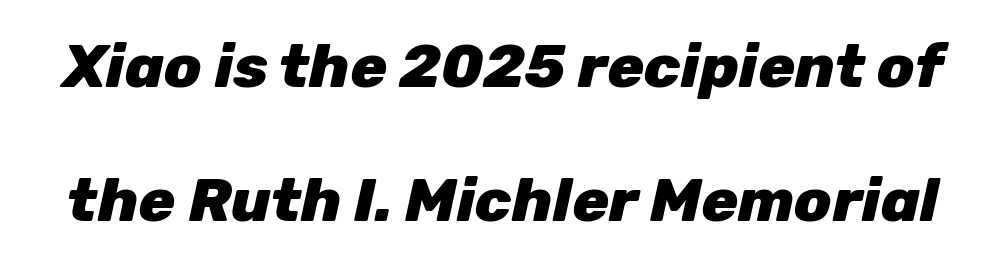
{"italic": "yes", "lean": "right", "slant_degrees": 12, "bold": "yes", "weight": "heavy", "width": "normal", "stroke_contrast": "low", "x_height": "medium", "monospaced": "no", "underline": "no", "line_spacing": "loose", "line_spacing_ratio": 2.19, "letter_spacing": "normal", "letter_spacing_em": 0.0, "glyph_px": 61}
